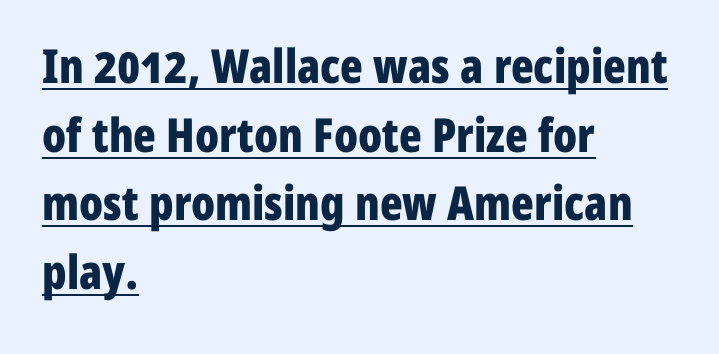
Q: Is the text bold? A: Yes.
Q: Is the text italic (slanted)? A: No, it is upright.
Q: Is the typeface a serif or a sans-serif typeface? A: Sans-serif.
Q: Is the text underlined? A: Yes.
Q: How is the paragraph aligned? A: Left-aligned.
Q: Is the spacing between letters normal or unusually wide? A: Normal.
Q: Is the spacing between lines tight, normal or loose? A: Normal.
Q: Width (condensed, normal, or wide)? A: Condensed.
Q: Stroke contrast? A: Low.
Q: x-height? A: Medium.
Q: Monospaced? A: No.
